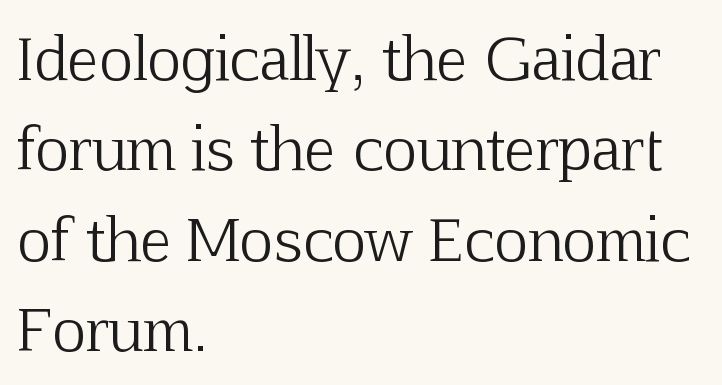
Q: Is the text bold? A: No.
Q: Is the text italic (slanted)? A: No, it is upright.
Q: Is the typeface a serif or a sans-serif typeface? A: Serif.
Q: Is the text underlined? A: No.
Q: How is the paragraph aligned? A: Left-aligned.
Q: Is the spacing between letters normal or unusually wide? A: Normal.
Q: Is the spacing between lines tight, normal or loose? A: Normal.
Q: Width (condensed, normal, or wide)? A: Normal.
Q: Stroke contrast? A: Low.
Q: x-height? A: Medium.
Q: Monospaced? A: No.
